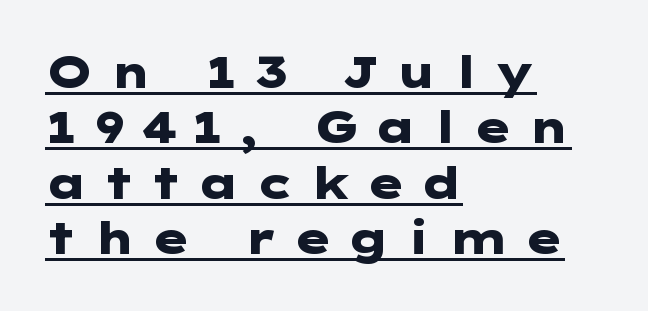
Q: Is the text bold? A: Yes.
Q: Is the text italic (slanted)? A: No, it is upright.
Q: Is the typeface a serif or a sans-serif typeface? A: Sans-serif.
Q: Is the text underlined? A: Yes.
Q: How is the paragraph aligned? A: Left-aligned.
Q: Is the spacing between letters normal or unusually wide? A: Unusually wide.
Q: Is the spacing between lines tight, normal or loose? A: Normal.
Q: Width (condensed, normal, or wide)? A: Wide.
Q: Stroke contrast? A: Low.
Q: x-height? A: Medium.
